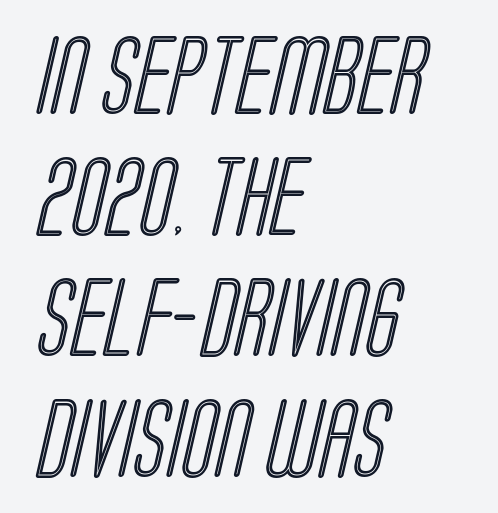
Q: Is the text underlined? A: No.
Q: How is the paragraph aligned? A: Left-aligned.
Q: Is the spacing between letters normal or unusually wide? A: Normal.
Q: Is the spacing between lines tight, normal or loose? A: Normal.
Q: Width (condensed, normal, or wide)? A: Condensed.
Q: x-height? A: Large.
Q: Monospaced? A: No.
